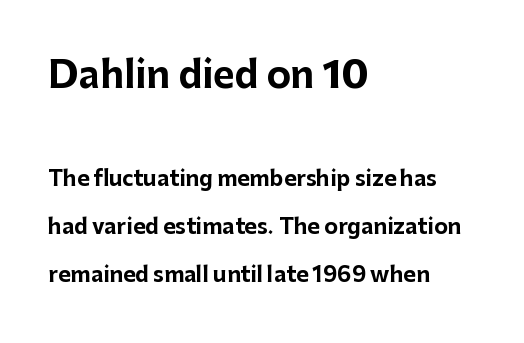
The image shows 37 px bold sans-serif type, upright; set left-aligned, loose line spacing (2.3x), normal letter spacing, not underlined; the first (top) block is 1.76x larger; low stroke contrast and a medium x-height.
